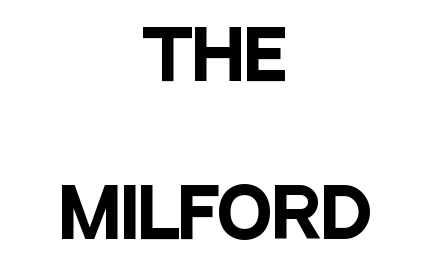
Q: Is the text bold? A: Yes.
Q: Is the text italic (slanted)? A: No, it is upright.
Q: Is the typeface a serif or a sans-serif typeface? A: Sans-serif.
Q: Is the text underlined? A: No.
Q: How is the paragraph aligned? A: Centered.
Q: Is the spacing between letters normal or unusually wide? A: Normal.
Q: Is the spacing between lines tight, normal or loose? A: Loose.
Q: Width (condensed, normal, or wide)? A: Condensed.
Q: Stroke contrast? A: Low.
Q: x-height? A: Large.
Q: Monospaced? A: No.
